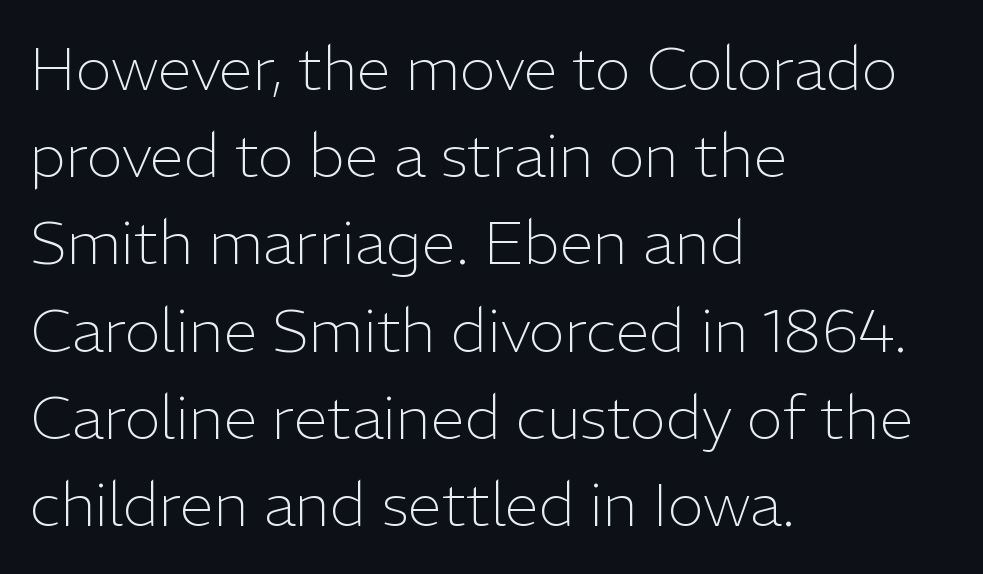
Q: Is the text bold? A: No.
Q: Is the text italic (slanted)? A: No, it is upright.
Q: Is the typeface a serif or a sans-serif typeface? A: Sans-serif.
Q: Is the text underlined? A: No.
Q: How is the paragraph aligned? A: Left-aligned.
Q: Is the spacing between letters normal or unusually wide? A: Normal.
Q: Is the spacing between lines tight, normal or loose? A: Normal.
Q: Width (condensed, normal, or wide)? A: Normal.
Q: Stroke contrast? A: Low.
Q: x-height? A: Medium.
Q: Monospaced? A: No.
